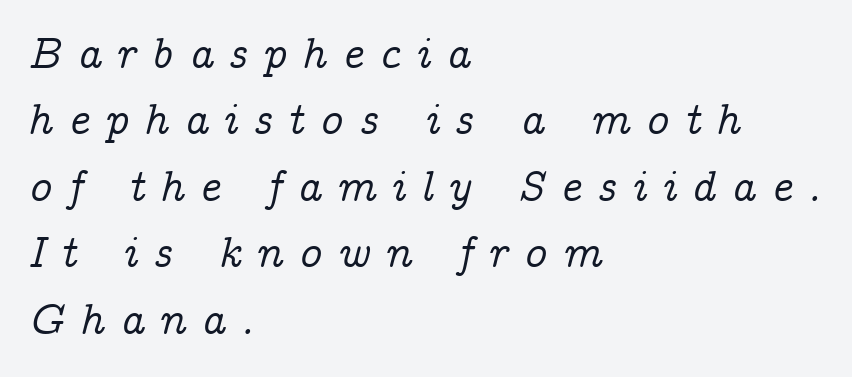
Q: Is the text italic (slanted)? A: Yes, it leans right by about 14 degrees.
Q: Is the typeface a serif or a sans-serif typeface? A: Serif.
Q: Is the text underlined? A: No.
Q: How is the paragraph aligned? A: Left-aligned.
Q: Is the spacing between letters normal or unusually wide? A: Unusually wide.
Q: Is the spacing between lines tight, normal or loose? A: Normal.
Q: Width (condensed, normal, or wide)? A: Normal.
Q: Stroke contrast? A: Low.
Q: x-height? A: Medium.
Q: Monospaced? A: No.
